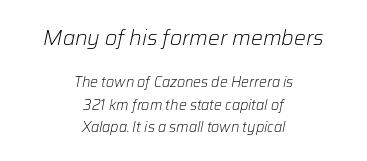
{"italic": "yes", "lean": "right", "slant_degrees": 12, "bold": "no", "underline": "no", "align": "center", "line_spacing": "normal", "line_spacing_ratio": 1.6, "letter_spacing": "normal", "letter_spacing_em": 0.0, "larger_block": "first", "size_ratio": 1.5, "glyph_px": 21}
